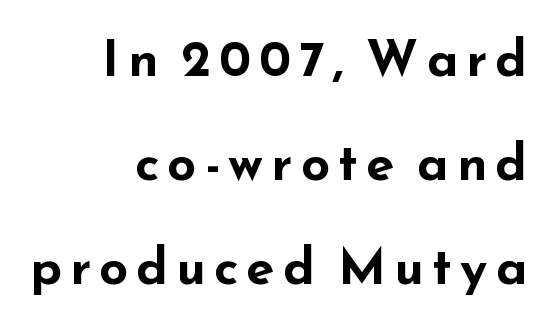
Here the designer chose a conventional face with non-uniform glyph widths. A clean baseline with only descenders dipping below it. Heft: maximum for text — a bold. Posture: upright roman. Grotesque or geometric, the face here clearly has no serifs. Baseline-to-baseline distance is far greater than the letter height.
